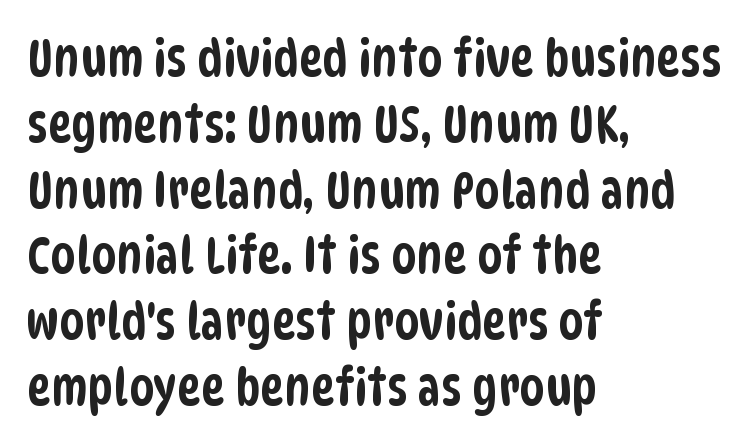
The image shows 51 px condensed sans-serif type; set left-aligned, normal line spacing (1.29x), normal letter spacing, not underlined; low stroke contrast and a large x-height.
